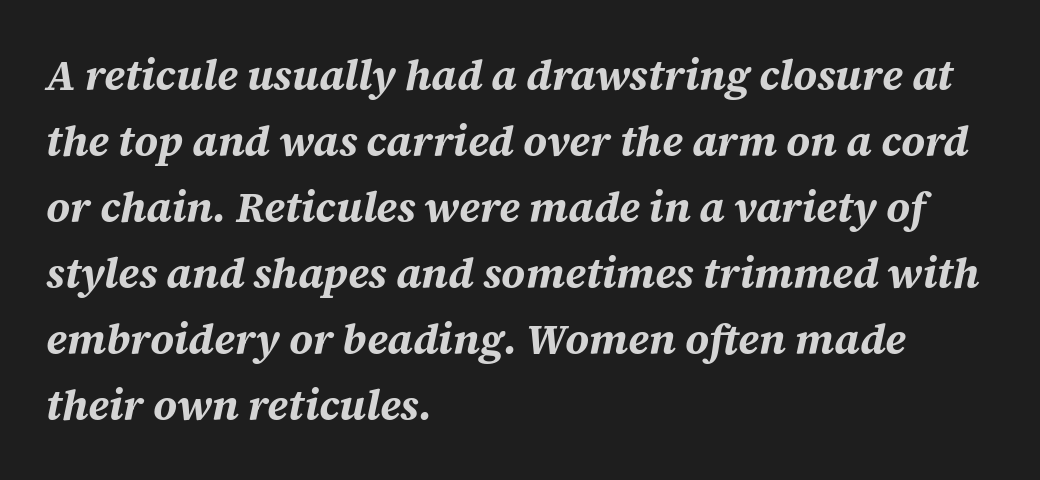
Q: Is the text bold? A: Yes.
Q: Is the text italic (slanted)? A: Yes, it leans right by about 12 degrees.
Q: Is the text underlined? A: No.
Q: How is the paragraph aligned? A: Left-aligned.
Q: Is the spacing between letters normal or unusually wide? A: Normal.
Q: Is the spacing between lines tight, normal or loose? A: Normal.
Q: Width (condensed, normal, or wide)? A: Normal.
Q: Stroke contrast? A: Medium.
Q: x-height? A: Large.
Q: Monospaced? A: No.
